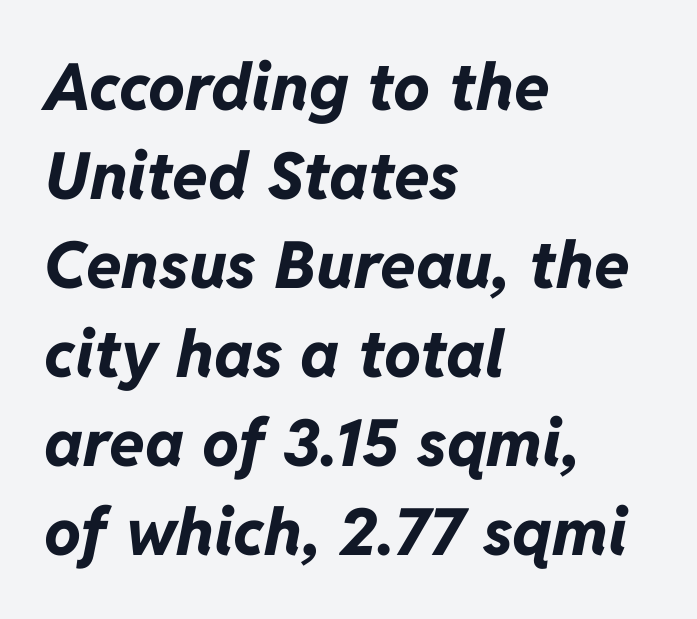
{"italic": "yes", "lean": "right", "slant_degrees": 11, "bold": "yes", "weight": "bold", "width": "normal", "stroke_contrast": "low", "x_height": "medium", "monospaced": "no", "underline": "no", "align": "left", "line_spacing": "normal", "line_spacing_ratio": 1.37, "letter_spacing": "normal", "letter_spacing_em": 0.0, "glyph_px": 65}
